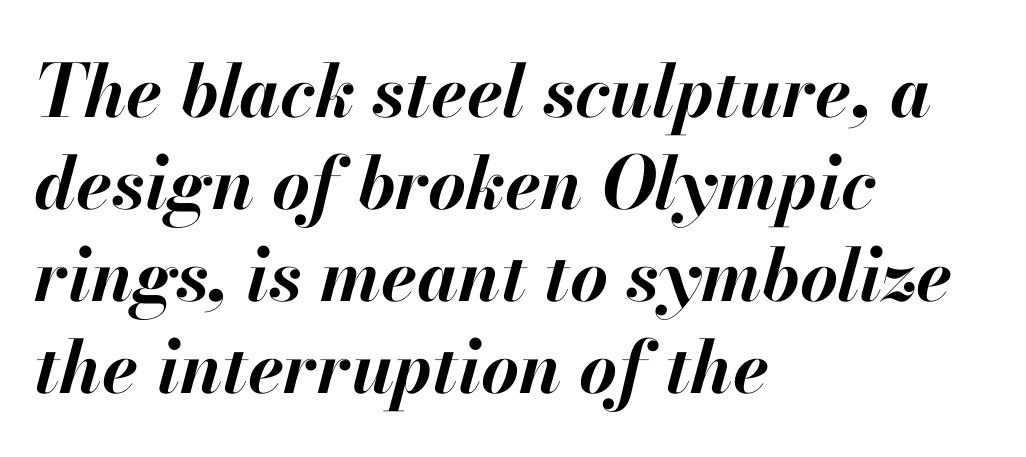
{"italic": "yes", "lean": "right", "slant_degrees": 13, "bold": "yes", "weight": "bold", "width": "normal", "stroke_contrast": "high", "x_height": "small", "monospaced": "no", "underline": "no", "align": "left", "line_spacing": "normal", "line_spacing_ratio": 1.26, "letter_spacing": "normal", "letter_spacing_em": 0.0, "glyph_px": 73}
